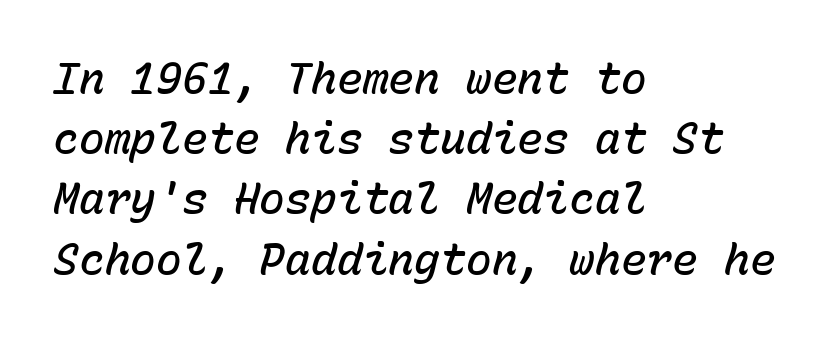
{"italic": "yes", "lean": "right", "slant_degrees": 15, "bold": "semi", "weight": "semibold", "width": "normal", "stroke_contrast": "low", "x_height": "medium", "monospaced": "yes", "underline": "no", "align": "left", "line_spacing": "normal", "line_spacing_ratio": 1.4, "letter_spacing": "normal", "letter_spacing_em": 0.0, "glyph_px": 43}
